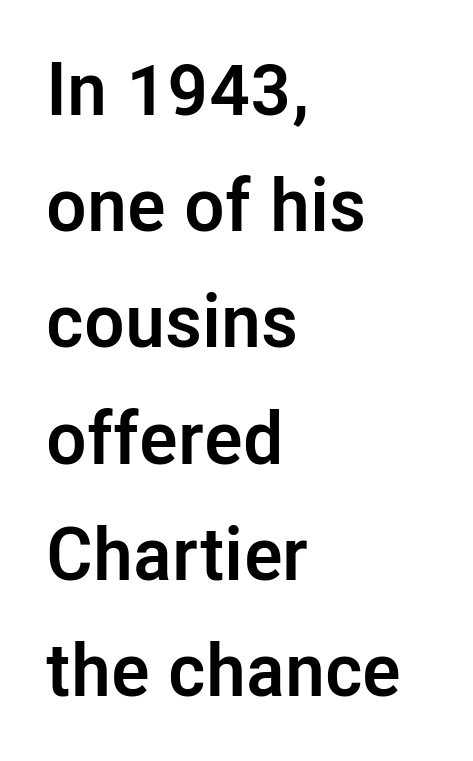
Q: Is the text bold? A: Yes.
Q: Is the text italic (slanted)? A: No, it is upright.
Q: Is the typeface a serif or a sans-serif typeface? A: Sans-serif.
Q: Is the text underlined? A: No.
Q: How is the paragraph aligned? A: Left-aligned.
Q: Is the spacing between letters normal or unusually wide? A: Normal.
Q: Is the spacing between lines tight, normal or loose? A: Normal.
Q: Width (condensed, normal, or wide)? A: Normal.
Q: Stroke contrast? A: Low.
Q: x-height? A: Medium.
Q: Monospaced? A: No.
